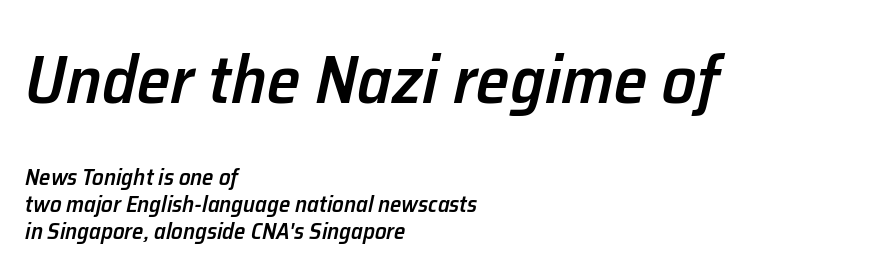
{"italic": "yes", "lean": "right", "slant_degrees": 12, "bold": "semi", "weight": "semibold", "width": "normal", "stroke_contrast": "low", "x_height": "medium", "monospaced": "no", "underline": "no", "align": "left", "line_spacing_ratio": 1.16, "letter_spacing": "normal", "letter_spacing_em": 0.0, "larger_block": "first", "size_ratio": 2.96, "glyph_px": 68}
